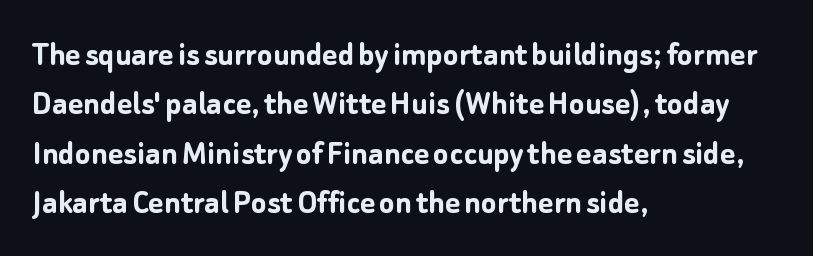
{"serif": "no", "italic": "no", "bold": "yes", "weight": "semibold", "width": "normal", "stroke_contrast": "low", "x_height": "medium", "monospaced": "no", "underline": "no", "align": "left", "line_spacing": "normal", "line_spacing_ratio": 1.37, "letter_spacing": "normal", "letter_spacing_em": 0.0, "glyph_px": 36}
